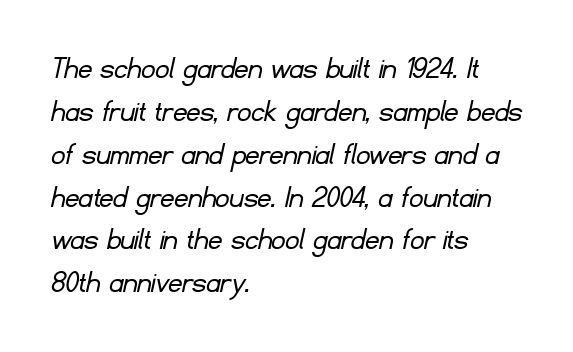
The image shows 34 px light sans-serif type; set left-aligned, normal line spacing (1.26x), normal letter spacing, not underlined; low stroke contrast and a small x-height.
